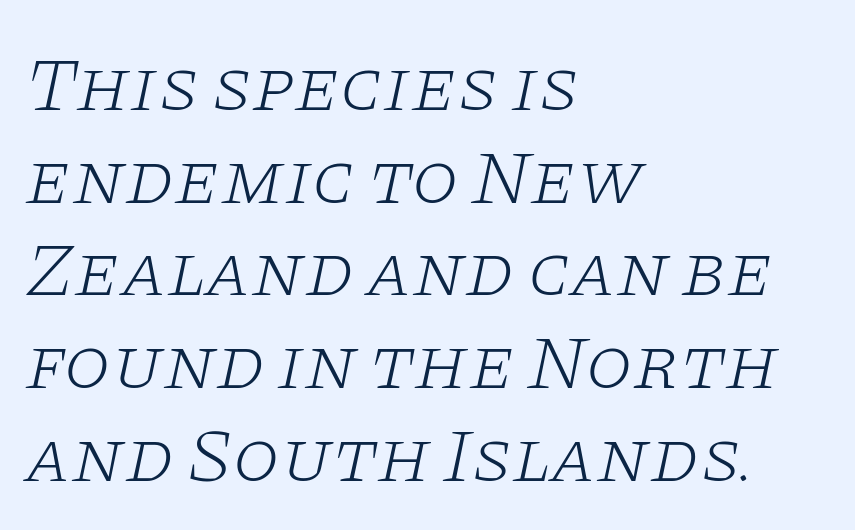
Q: Is the text bold? A: No.
Q: Is the text italic (slanted)? A: Yes, it leans right by about 11 degrees.
Q: Is the typeface a serif or a sans-serif typeface? A: Serif.
Q: Is the text underlined? A: No.
Q: How is the paragraph aligned? A: Left-aligned.
Q: Is the spacing between letters normal or unusually wide? A: Normal.
Q: Width (condensed, normal, or wide)? A: Wide.
Q: Stroke contrast? A: Low.
Q: x-height? A: Large.
Q: Monospaced? A: No.
